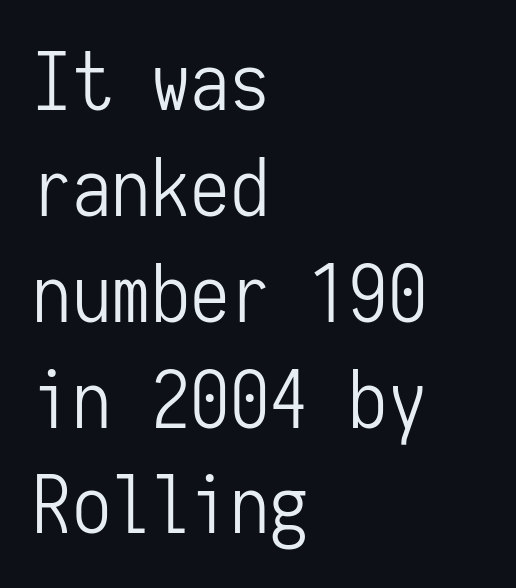
{"serif": "no", "italic": "no", "bold": "no", "weight": "light", "width": "condensed", "stroke_contrast": "low", "x_height": "medium", "monospaced": "yes", "underline": "no", "align": "left", "line_spacing": "normal", "line_spacing_ratio": 1.34, "letter_spacing": "normal", "letter_spacing_em": 0.0, "glyph_px": 79}
